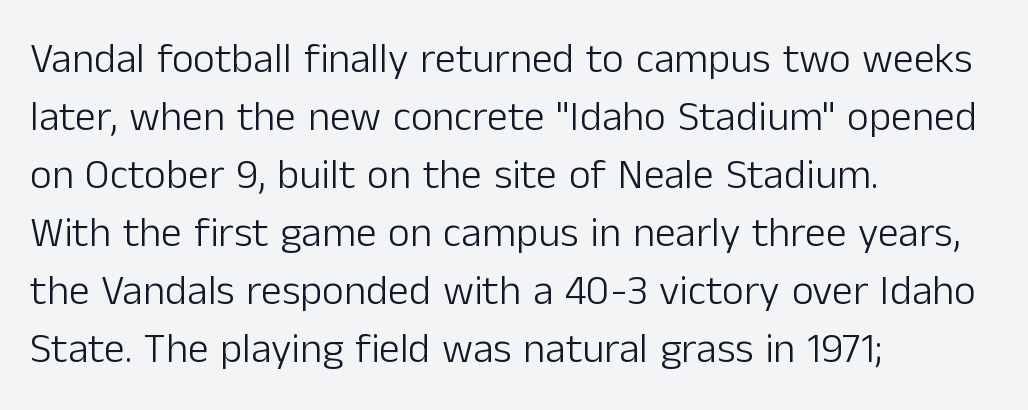
{"serif": "no", "italic": "no", "bold": "no", "weight": "light", "width": "normal", "stroke_contrast": "low", "x_height": "medium", "monospaced": "no", "underline": "no", "align": "left", "line_spacing": "normal", "line_spacing_ratio": 1.38, "letter_spacing": "normal", "letter_spacing_em": 0.0, "glyph_px": 42}
